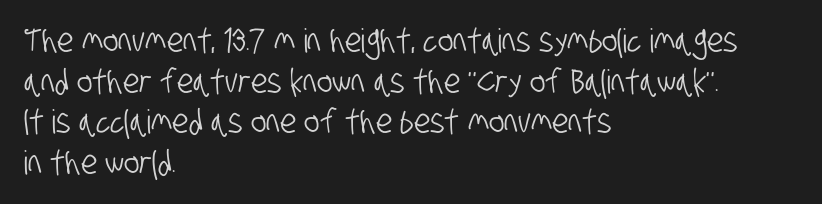
The letters advance in unequal steps, a hallmark of proportional type. Characters follow at the spacing the type designer built in. The typesetter chose a ragged-right arrangement here. Descenders hang freely into open space. A sans-serif font was chosen for this passage.
